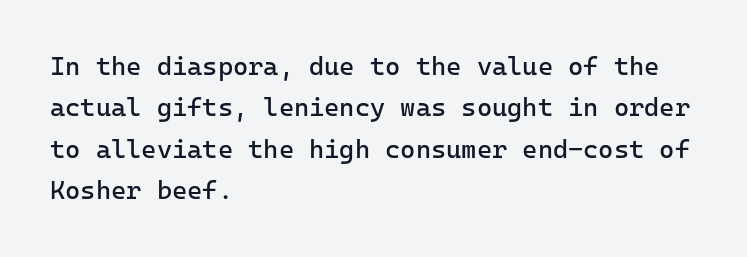
Each stroke keeps to a modest, everyday thickness or less. Whoever set this chose a conventional vertical rhythm. Caption: multi-line text, flush left, ragged right. Underlining? Definitely not there.
